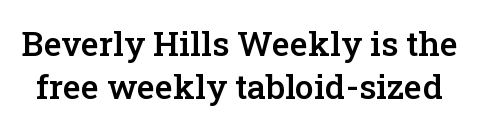
Q: Is the text bold? A: Semi-bold.
Q: Is the text italic (slanted)? A: No, it is upright.
Q: Is the typeface a serif or a sans-serif typeface? A: Serif.
Q: Is the text underlined? A: No.
Q: Is the spacing between letters normal or unusually wide? A: Normal.
Q: Is the spacing between lines tight, normal or loose? A: Normal.
Q: Width (condensed, normal, or wide)? A: Normal.
Q: Stroke contrast? A: Low.
Q: x-height? A: Medium.
Q: Monospaced? A: No.
